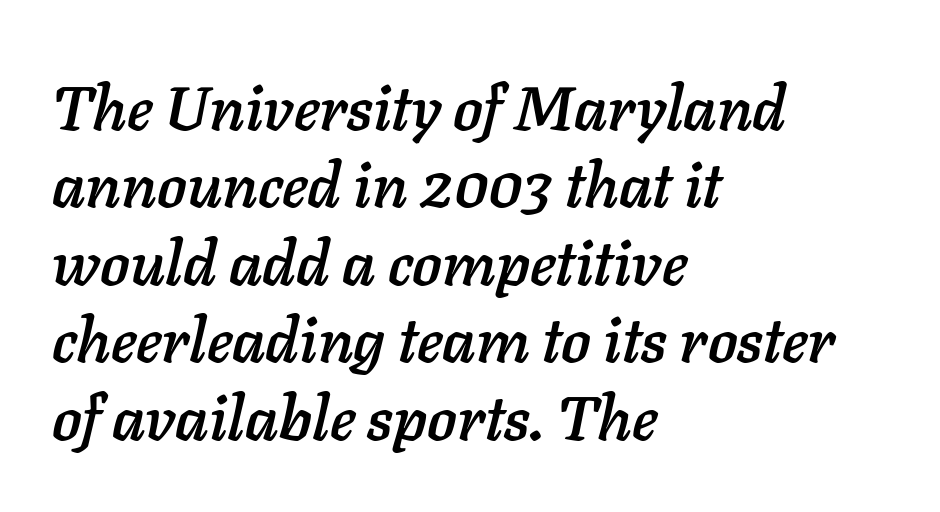
{"italic": "yes", "lean": "right", "slant_degrees": 11, "width": "normal", "stroke_contrast": "low", "x_height": "medium", "monospaced": "no", "underline": "no", "align": "left", "line_spacing": "normal", "line_spacing_ratio": 1.25, "letter_spacing": "normal", "letter_spacing_em": 0.0, "glyph_px": 62}
